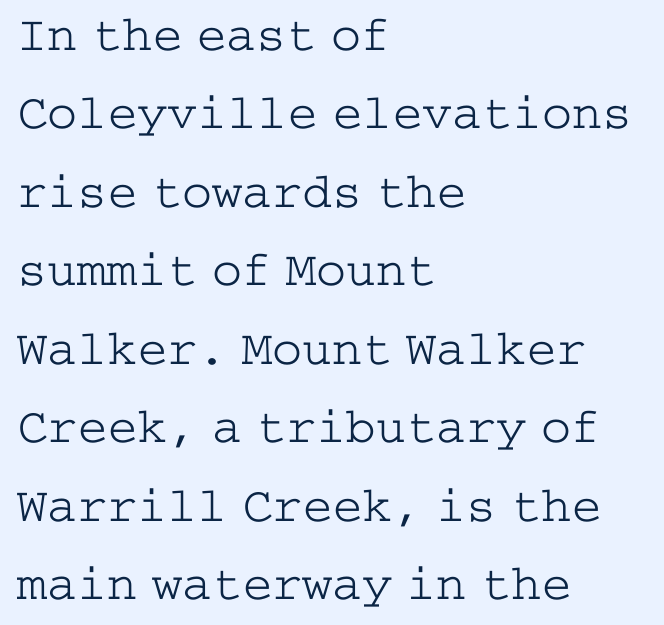
The image shows 50 px light, wide serif type, upright; set left-aligned, normal line spacing (1.57x), normal letter spacing, not underlined; low stroke contrast and a medium x-height.
